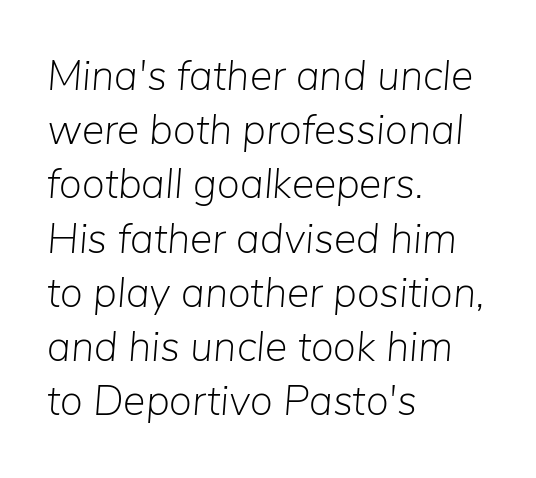
The line-height multiplier appears to be the usual default. Typeset ragged right — the left edge is the straight one. Rendered with sloped, italic letterforms. The font is comparable to plain body text, perhaps lighter. The baseline area is clear. A typesetter would call this proportional, since set widths differ per character.
